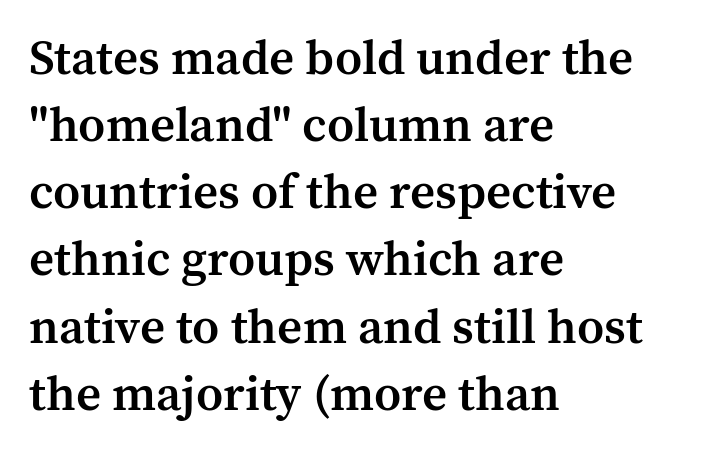
The image shows 49 px semibold serif type, upright; set left-aligned, normal line spacing (1.37x), normal letter spacing, not underlined; medium stroke contrast and a medium x-height.
